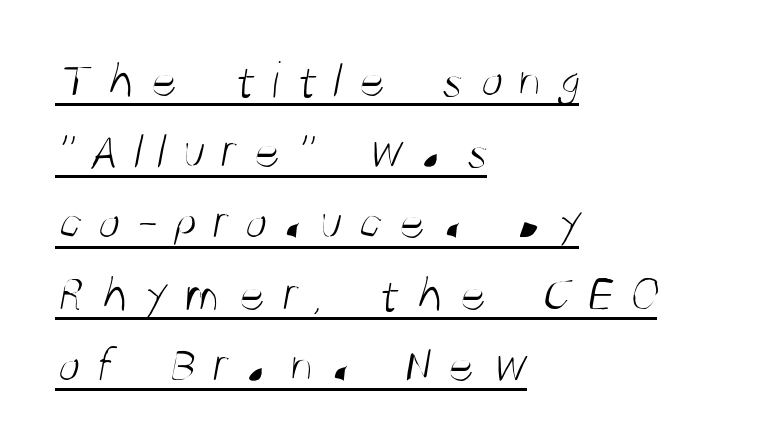
Q: Is the text bold? A: No.
Q: Is the typeface a serif or a sans-serif typeface? A: Sans-serif.
Q: Is the text underlined? A: Yes.
Q: How is the paragraph aligned? A: Left-aligned.
Q: Is the spacing between letters normal or unusually wide? A: Unusually wide.
Q: Is the spacing between lines tight, normal or loose? A: Normal.
Q: Width (condensed, normal, or wide)? A: Condensed.
Q: Stroke contrast? A: Medium.
Q: x-height? A: Large.
Q: Monospaced? A: No.
